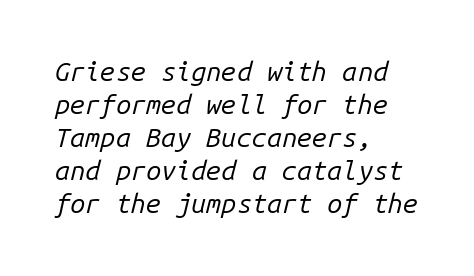
Q: Is the text bold? A: No.
Q: Is the text italic (slanted)? A: Yes, it leans right by about 14 degrees.
Q: Is the text underlined? A: No.
Q: How is the paragraph aligned? A: Left-aligned.
Q: Is the spacing between letters normal or unusually wide? A: Normal.
